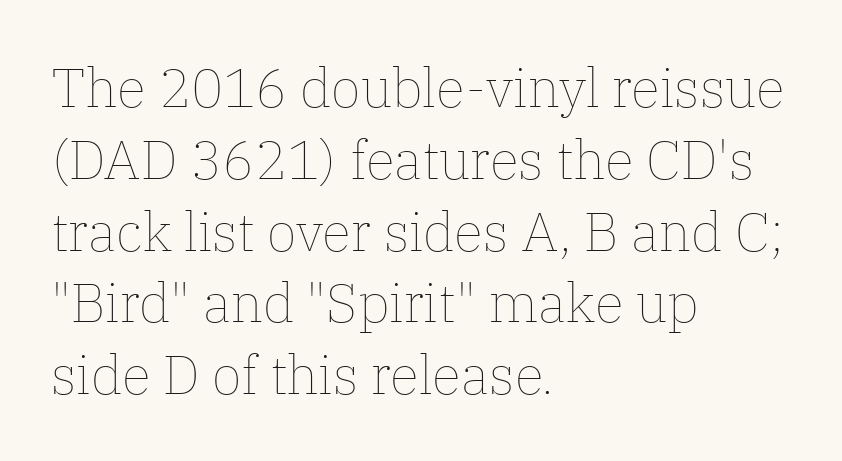
Descenders are the only things crossing below the line. The passage shown is typed in a proportional face where columns would drift. Casual observation: everything's shoved over to the left. Vertical strokes here are truly vertical. No extra ink here — the face is not bold.
